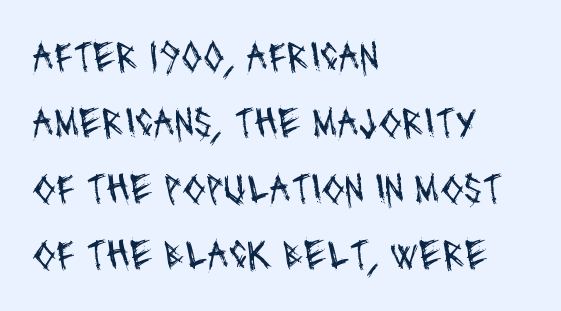
Q: Is the text bold? A: No.
Q: Is the typeface a serif or a sans-serif typeface? A: Sans-serif.
Q: Is the text underlined? A: No.
Q: How is the paragraph aligned? A: Left-aligned.
Q: Is the spacing between letters normal or unusually wide? A: Normal.
Q: Is the spacing between lines tight, normal or loose? A: Normal.
Q: Width (condensed, normal, or wide)? A: Condensed.
Q: Stroke contrast? A: Medium.
Q: x-height? A: Large.
Q: Monospaced? A: No.
